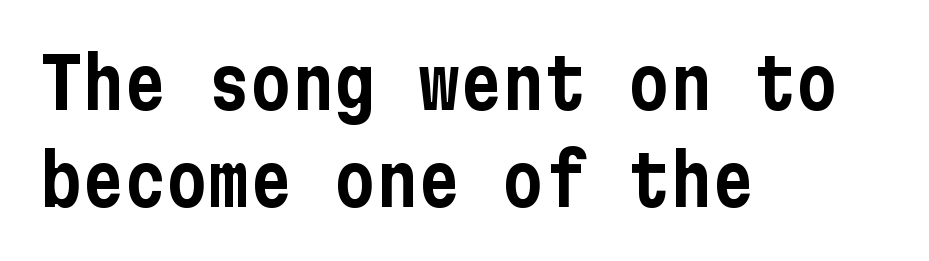
The image shows 70 px condensed sans-serif type, upright; set left-aligned, normal line spacing (1.38x), normal letter spacing, not underlined; low stroke contrast and a medium x-height.
